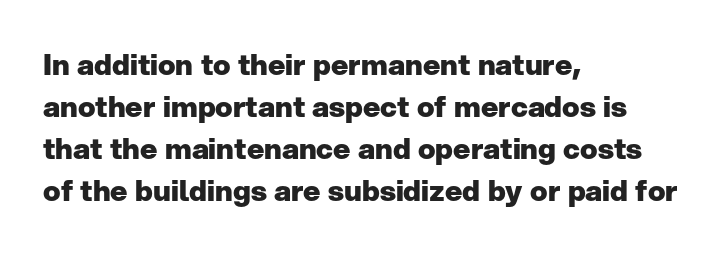
Q: Is the text bold? A: Yes.
Q: Is the text italic (slanted)? A: No, it is upright.
Q: Is the typeface a serif or a sans-serif typeface? A: Sans-serif.
Q: Is the text underlined? A: No.
Q: How is the paragraph aligned? A: Left-aligned.
Q: Is the spacing between letters normal or unusually wide? A: Normal.
Q: Is the spacing between lines tight, normal or loose? A: Normal.
Q: Width (condensed, normal, or wide)? A: Normal.
Q: Stroke contrast? A: Low.
Q: x-height? A: Medium.
Q: Monospaced? A: No.
